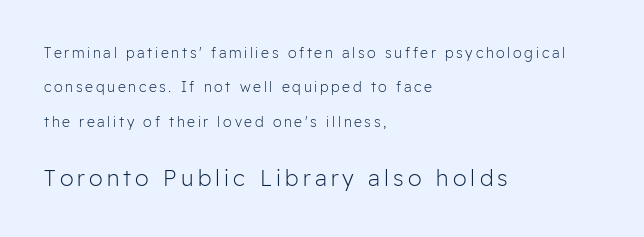
Of the two passages, the one underneath uses the larger point size. The face looks like a standard text weight, possibly lighter. A classic flush-left, rag-right setting is used for this passage. Airy leading. The string is rendered with underlining switched off. Notice how the stems are strictly vertical — no italics here.
